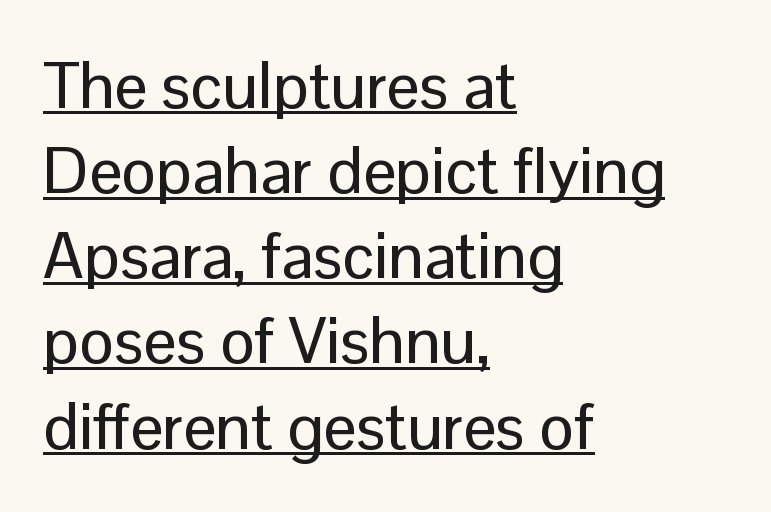
Q: Is the text italic (slanted)? A: No, it is upright.
Q: Is the typeface a serif or a sans-serif typeface? A: Sans-serif.
Q: Is the text underlined? A: Yes.
Q: How is the paragraph aligned? A: Left-aligned.
Q: Is the spacing between letters normal or unusually wide? A: Normal.
Q: Is the spacing between lines tight, normal or loose? A: Normal.
Q: Width (condensed, normal, or wide)? A: Normal.
Q: Stroke contrast? A: Low.
Q: x-height? A: Medium.
Q: Monospaced? A: No.
